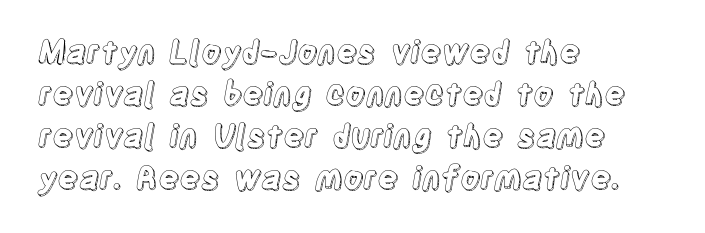
The image shows 31 px condensed type; set left-aligned, normal line spacing (1.36x), normal letter spacing, not underlined; a large x-height.
